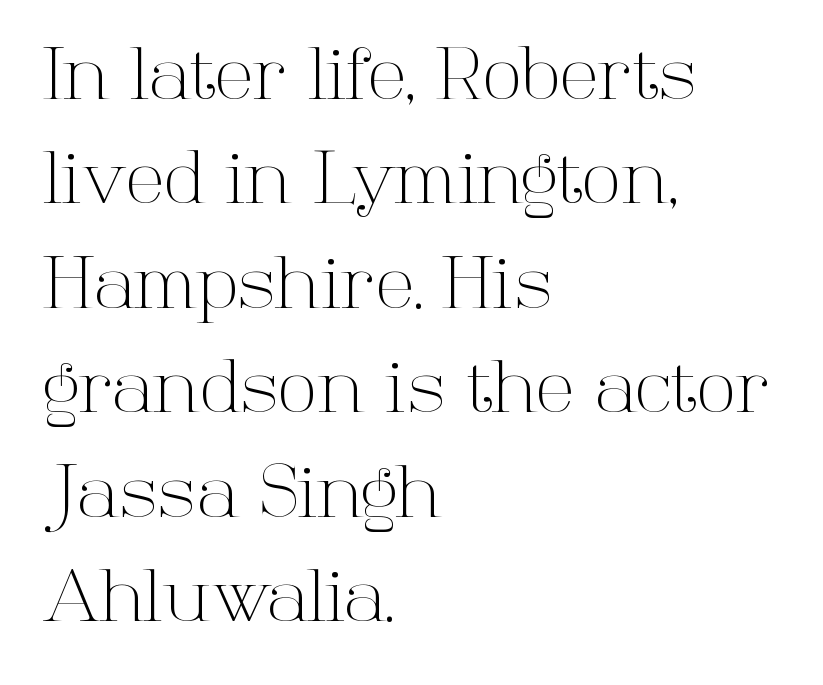
A light-to-regular cut is what we see here. Observe the ordinary spacing: letters are neighbours, not strangers. The lines sit at an ordinary, default distance from one another. The passage shown is typeset with a serif family.
